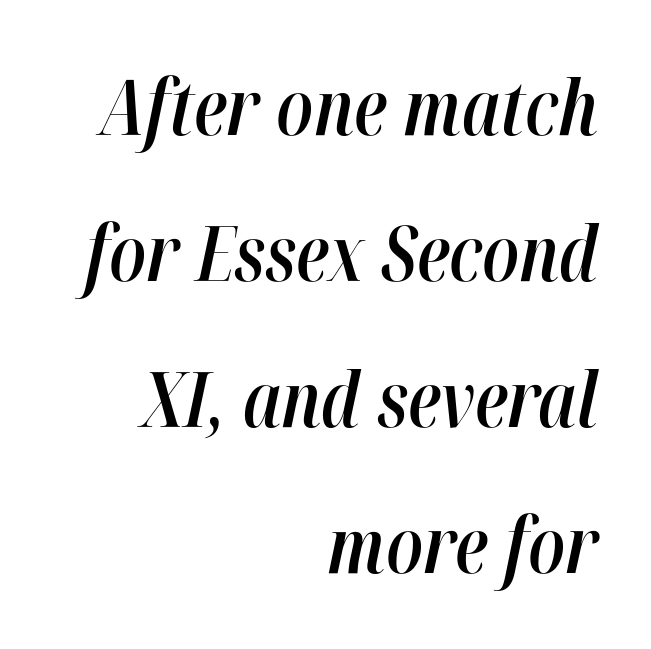
{"italic": "yes", "lean": "right", "slant_degrees": 12, "bold": "semi", "weight": "semibold", "width": "condensed", "stroke_contrast": "high", "x_height": "medium", "monospaced": "no", "underline": "no", "align": "right", "line_spacing": "loose", "line_spacing_ratio": 1.92, "letter_spacing": "normal", "letter_spacing_em": 0.0, "glyph_px": 76}
